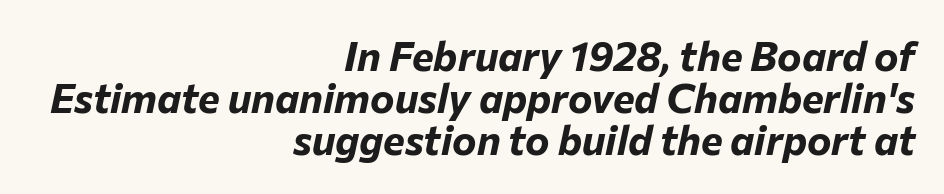
{"italic": "yes", "lean": "right", "slant_degrees": 12, "bold": "yes", "weight": "bold", "width": "normal", "stroke_contrast": "low", "x_height": "medium", "monospaced": "no", "underline": "no", "align": "right", "line_spacing": "tight", "line_spacing_ratio": 1.03, "letter_spacing": "normal", "letter_spacing_em": 0.0, "glyph_px": 41}
